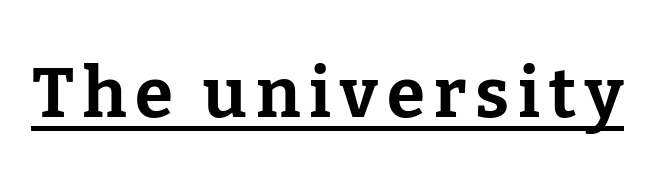
The rendering uses natural spacing where letterforms have individual widths. The font's upright variant was chosen for this text. Stroke thickness is high; the sample reads as a true bold. Somebody hit Ctrl+U on this one — the words are underlined. You can tell from the footed stems that serif type was used.
